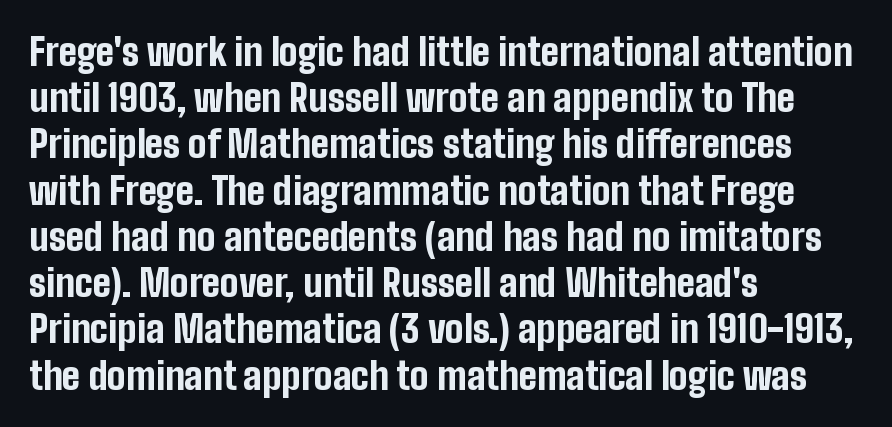
The image shows 37 px bold, condensed sans-serif type, upright; set left-aligned, normal line spacing (1.25x), normal letter spacing, not underlined; low stroke contrast and a medium x-height.
